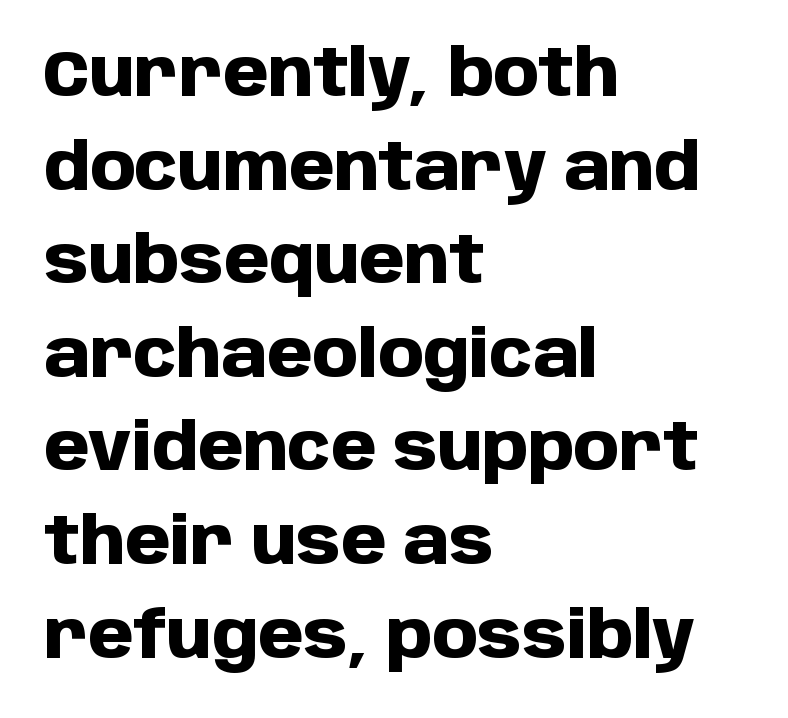
The image shows 65 px heavy sans-serif type, upright; set left-aligned, normal line spacing (1.44x), normal letter spacing, not underlined; low stroke contrast and a large x-height.
